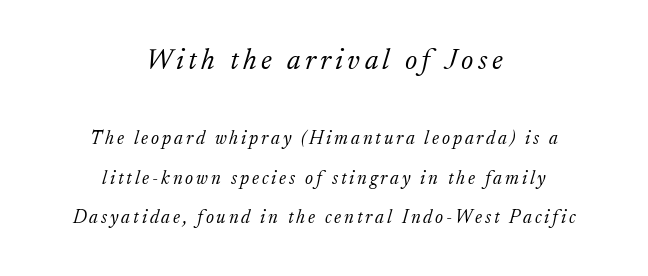
The image shows 29 px light serif type, italic (leaning right); set centered, loose line spacing (2.07x), not underlined; the first (top) block is 1.53x larger; low stroke contrast and a small x-height.
